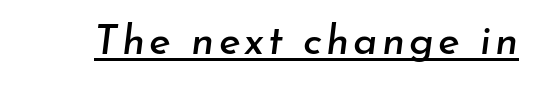
{"italic": "yes", "lean": "right", "slant_degrees": 7, "width": "normal", "stroke_contrast": "low", "x_height": "small", "monospaced": "no", "underline": "yes", "glyph_px": 41}
